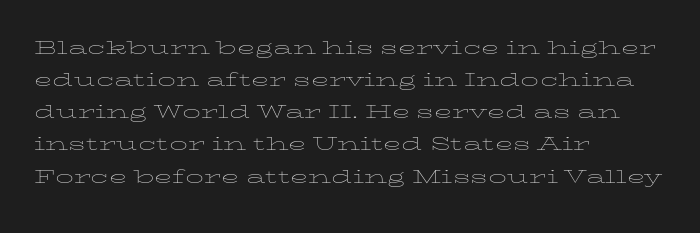
{"italic": "no", "bold": "no", "underline": "no", "align": "left", "line_spacing": "normal", "line_spacing_ratio": 1.34, "letter_spacing": "normal", "letter_spacing_em": 0.0, "glyph_px": 24}
